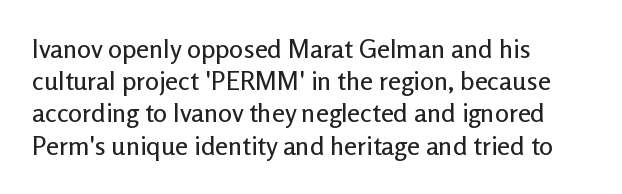
You could call the tracking neutral — neither tight nor loose. Posture: upright roman. Which margin do the lines hug? The left one — the right edge is uneven. Decoration check: the copy has no underline.
